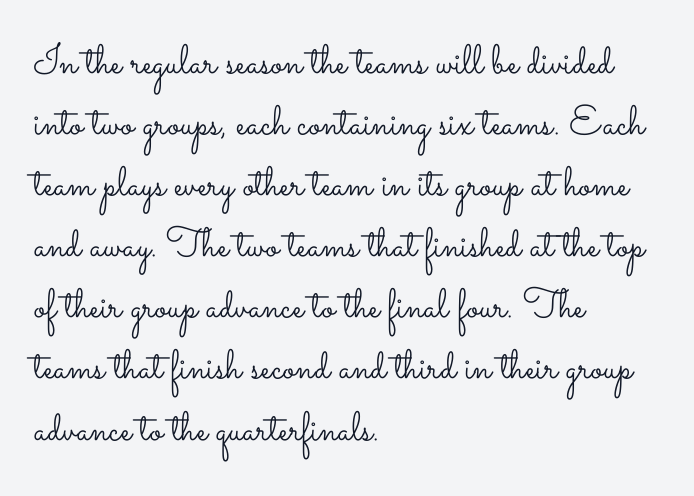
The image shows 41 px light, wide type; set left-aligned, normal line spacing (1.49x), normal letter spacing, not underlined; low stroke contrast and a small x-height.
